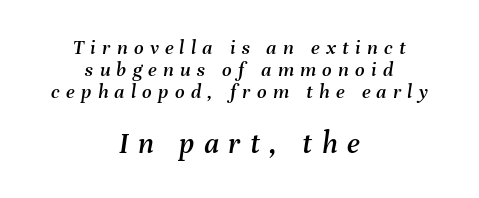
Italic? Definitely — the glyphs are oblique. Each row of text sits above clean, open space. The rendering uses natural spacing where letterforms have individual widths. The designer gave the closing block more size than the opening block. The compositor balanced each line on the midline. The face used here is rendered with a markedly widened letterfit.
